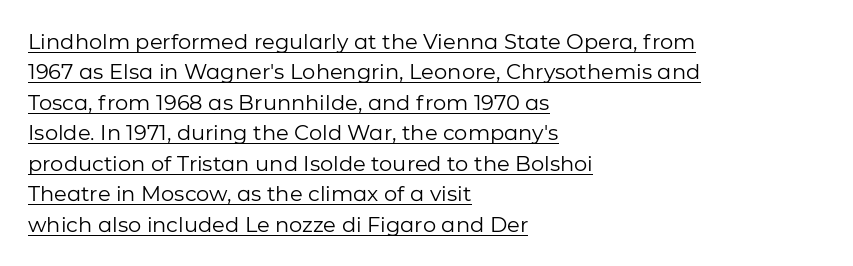
The face looks like a standard text weight, possibly lighter. Layout note: lines flush left. Short note: letters normally spaced. This block has exactly the height ordinary leading produces.
